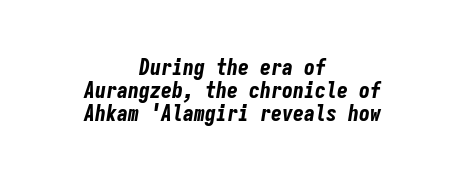
{"italic": "yes", "lean": "right", "slant_degrees": 9, "bold": "yes", "underline": "no", "align": "center", "line_spacing": "tight", "line_spacing_ratio": 1.05, "letter_spacing": "normal", "letter_spacing_em": 0.0, "glyph_px": 22}
